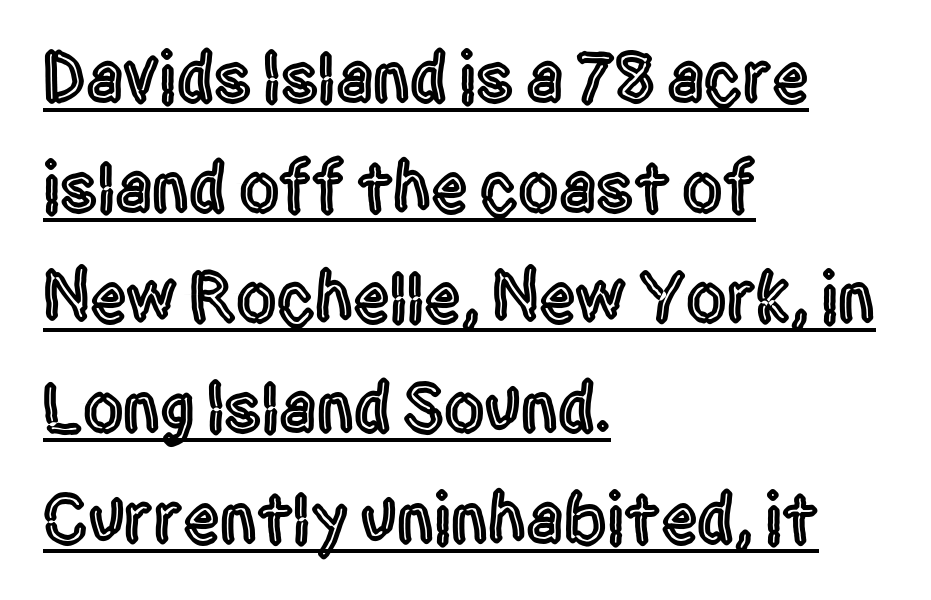
{"serif": "no", "italic": "no", "width": "condensed", "x_height": "large", "monospaced": "no", "underline": "yes", "align": "left", "line_spacing": "normal", "line_spacing_ratio": 1.53, "letter_spacing": "normal", "letter_spacing_em": 0.0, "glyph_px": 72}
